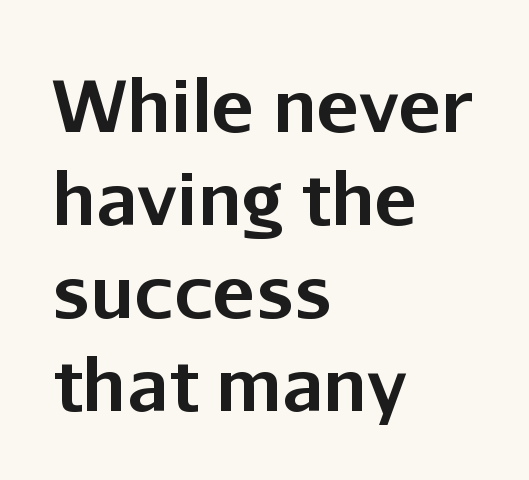
Look at the stroke-to-counter ratio: heavy, a bold. The glyphs are unaccompanied by any horizontal stroke below them. Typeset ragged right — the left edge is the straight one. These lines keep a tight, regular rhythm from letter to letter. Is this a sans? Yes — the strokes have no serifs.
